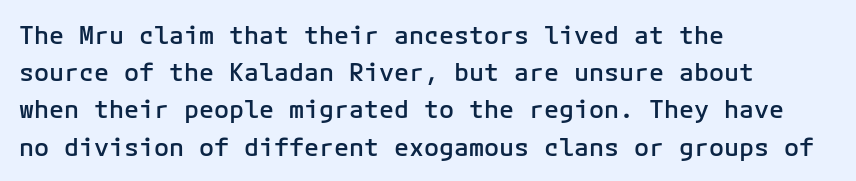
The image shows 25 px text type, upright; set left-aligned, normal line spacing (1.49x), normal letter spacing, not underlined.
